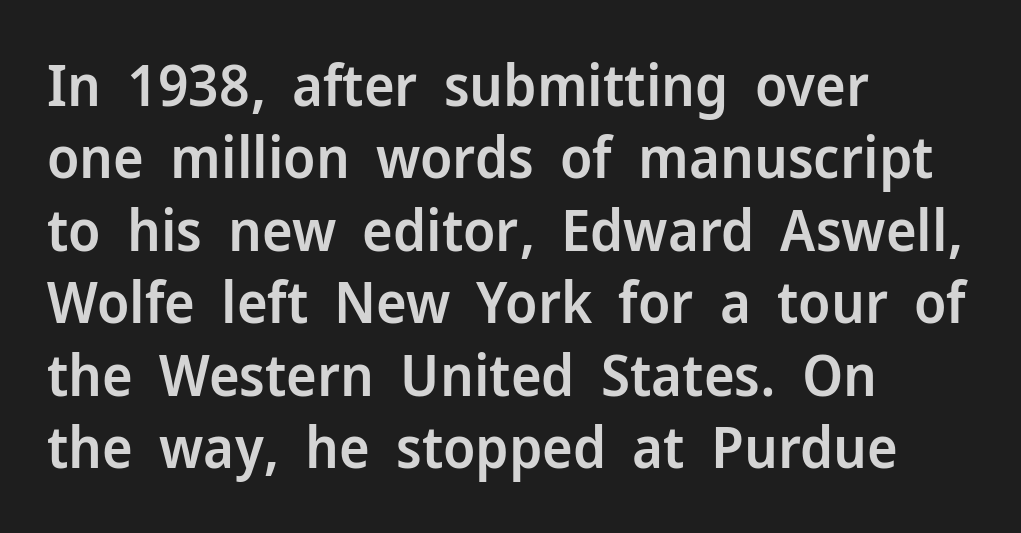
The image shows 58 px semibold sans-serif type, upright; set left-aligned, normal line spacing (1.25x), normal letter spacing, not underlined; low stroke contrast and a medium x-height.
